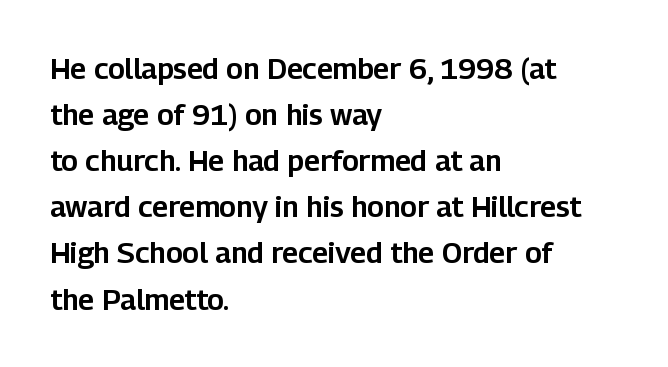
Note the varied advance widths — an 'i' is clearly narrower than an 'm'. Teacher's note: observe the even left margin — that is flush-left alignment. Students, note that the glyphs here touch the page at normal intervals. The line-height multiplier appears to be the usual default.
